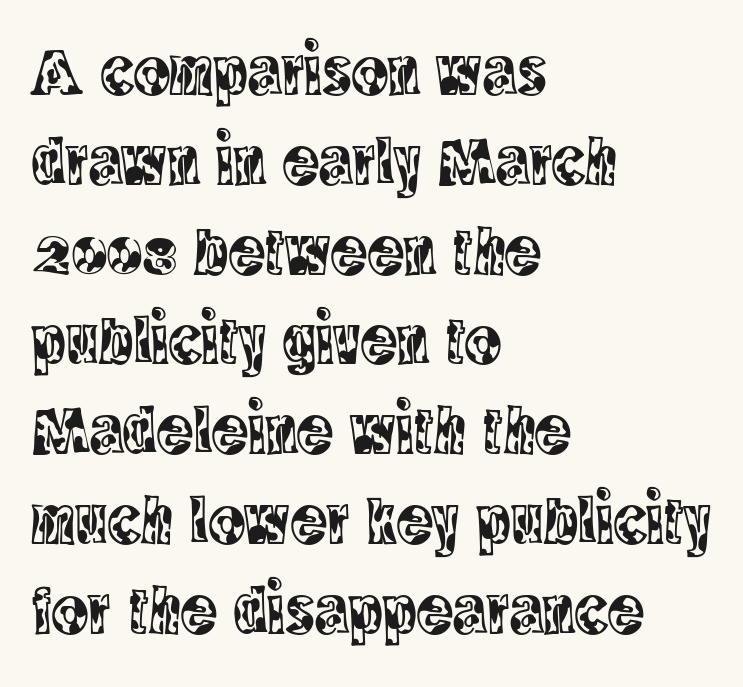
The gap between lines stays unmarked. The letterforms sit shoulder to shoulder at normal distance. In terms of leading, this rendering sits right in the middle. A student would call this left alignment; a typographer would say flush left, rag right.
